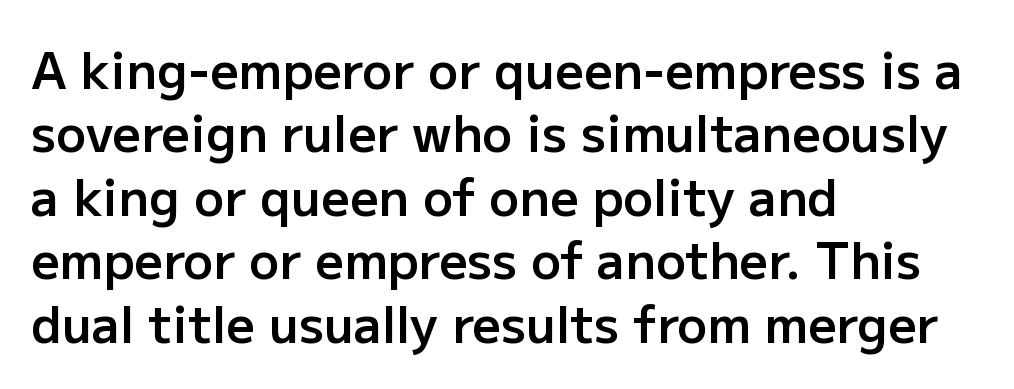
The image shows 50 px semibold sans-serif type, upright; set left-aligned, normal line spacing (1.27x), normal letter spacing, not underlined; low stroke contrast and a medium x-height.
